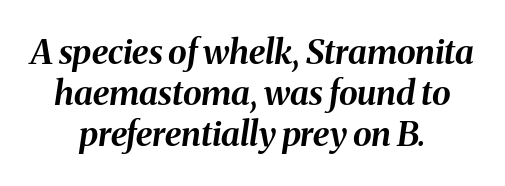
The type is set solid horizontally, with unmodified tracking. Quick note: italic. Honestly, there is no underline to notice here at all. Every letter is thick-stroked: bold, no question. These lines are centered, leaving both edges ragged. You could not count columns in this text — the font is proportionally spaced.
